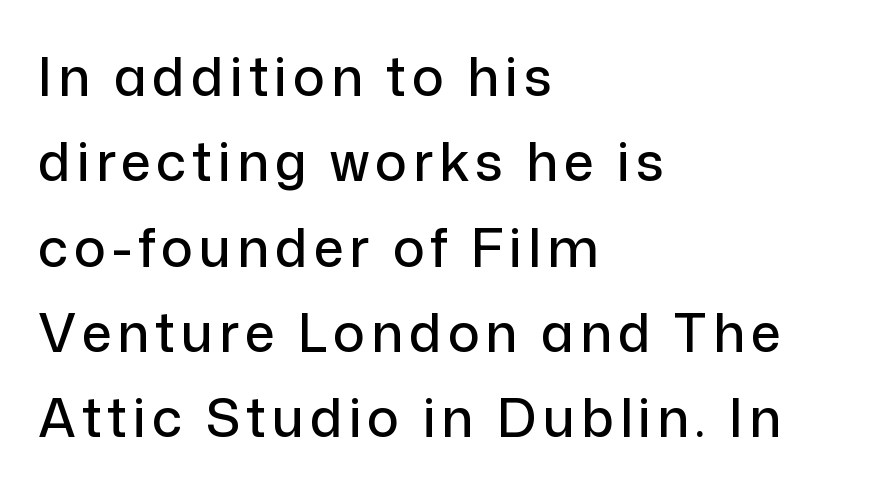
The image shows 53 px sans-serif type, upright; set left-aligned, normal line spacing (1.61x), not underlined; low stroke contrast and a medium x-height.
